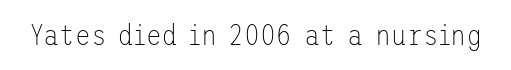
{"serif": "no", "italic": "no", "bold": "no", "weight": "thin", "width": "normal", "stroke_contrast": "low", "x_height": "medium", "underline": "no", "letter_spacing": "normal", "letter_spacing_em": 0.0, "glyph_px": 29}
